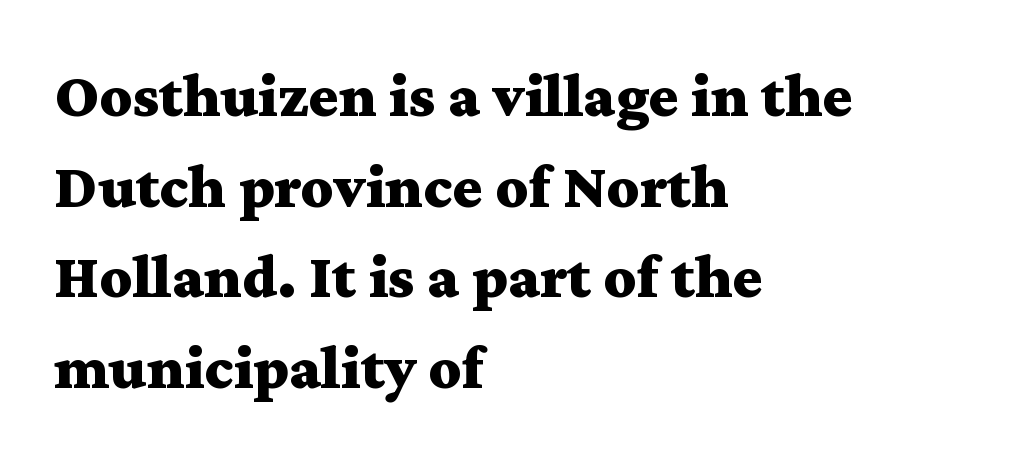
The image shows 63 px bold, wide serif type, upright; set left-aligned, normal line spacing (1.44x), normal letter spacing, not underlined; medium stroke contrast and a medium x-height.
